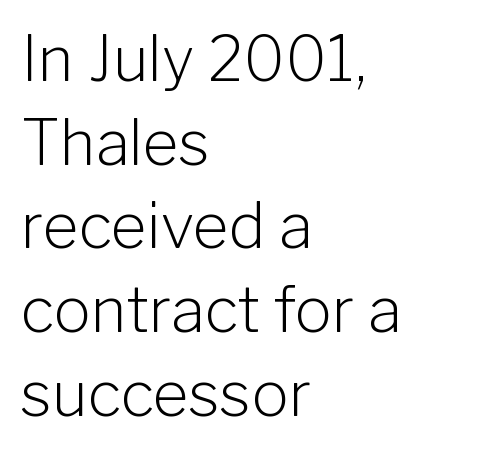
Each row of text sits above clean, open space. Glyph-to-glyph distance matches everyday printed text. The passage shown is typed in a proportional face where columns would drift. Characters remain perfectly vertical along every line.
